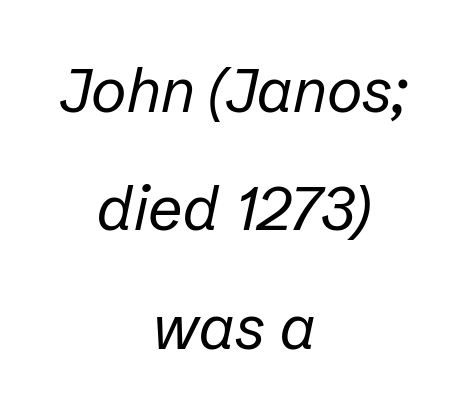
Q: Is the text bold? A: No.
Q: Is the text italic (slanted)? A: Yes, it leans right by about 12 degrees.
Q: Is the text underlined? A: No.
Q: How is the paragraph aligned? A: Centered.
Q: Is the spacing between letters normal or unusually wide? A: Normal.
Q: Is the spacing between lines tight, normal or loose? A: Loose.
Q: Width (condensed, normal, or wide)? A: Normal.
Q: Stroke contrast? A: Low.
Q: x-height? A: Medium.
Q: Monospaced? A: No.
